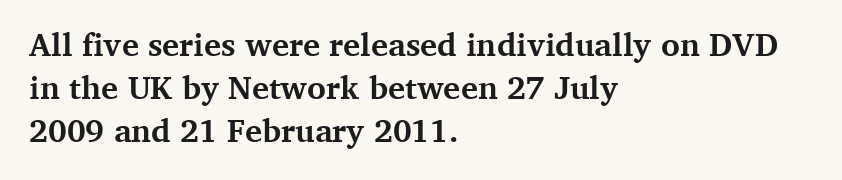
{"serif": "yes", "italic": "no", "bold": "yes", "weight": "bold", "width": "normal", "stroke_contrast": "medium", "x_height": "medium", "monospaced": "no", "underline": "no", "align": "left", "line_spacing": "normal", "line_spacing_ratio": 1.35, "letter_spacing": "normal", "letter_spacing_em": 0.0, "glyph_px": 32}
